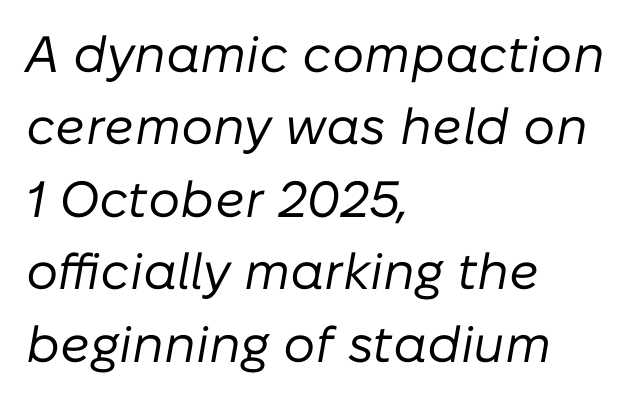
{"italic": "yes", "lean": "right", "slant_degrees": 10, "bold": "no", "weight": "regular", "width": "normal", "stroke_contrast": "low", "x_height": "medium", "monospaced": "no", "underline": "no", "align": "left", "line_spacing": "normal", "line_spacing_ratio": 1.42, "letter_spacing": "normal", "letter_spacing_em": 0.0, "glyph_px": 51}
